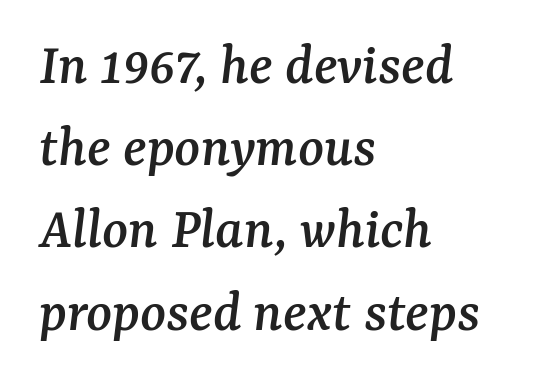
A classic flush-left, rag-right setting is used for this passage. It's the slanting kind of type. How would I describe the line gaps? Plain and ordinary. Observe the serifs anchoring each vertical stroke in this sample. Spacing verdict: proportional, widths tailored to each character.
